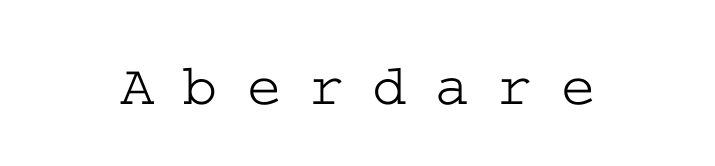
{"serif": "yes", "italic": "no", "width": "wide", "stroke_contrast": "low", "x_height": "medium", "underline": "no", "letter_spacing": "wide", "letter_spacing_em": 0.48, "glyph_px": 59}
